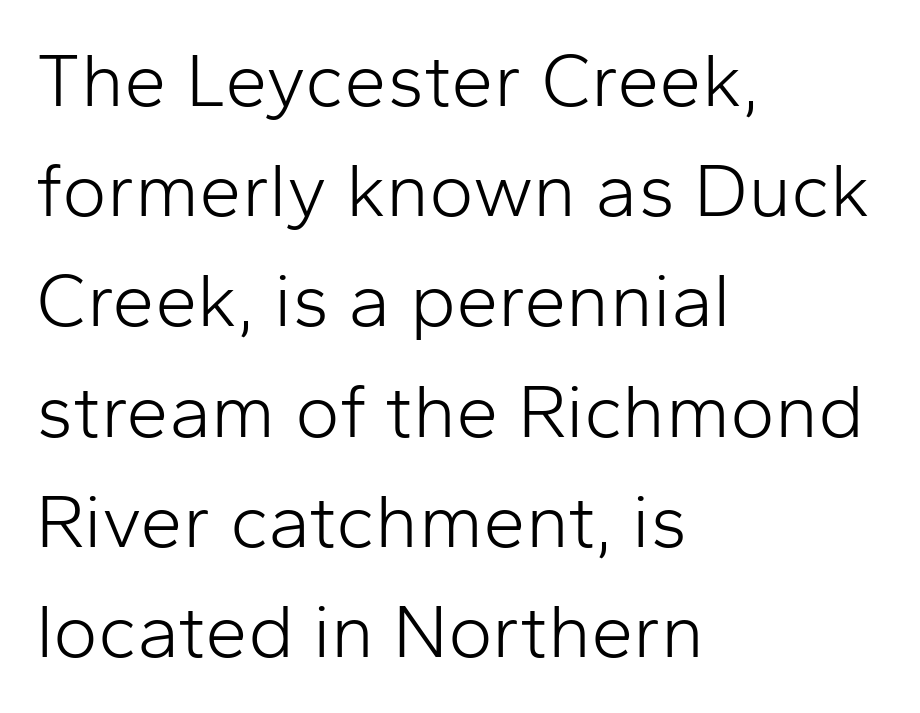
{"serif": "no", "italic": "no", "bold": "no", "weight": "light", "width": "normal", "stroke_contrast": "low", "x_height": "medium", "monospaced": "no", "underline": "no", "align": "left", "line_spacing": "normal", "line_spacing_ratio": 1.45, "letter_spacing": "normal", "letter_spacing_em": 0.0, "glyph_px": 76}
